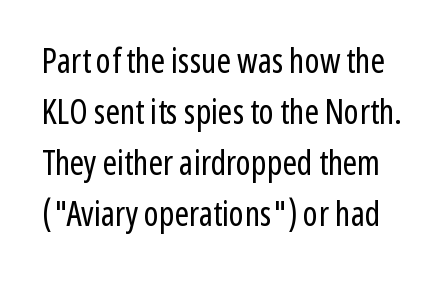
{"serif": "no", "italic": "no", "bold": "no", "weight": "regular", "width": "condensed", "stroke_contrast": "low", "x_height": "medium", "monospaced": "no", "underline": "no", "line_spacing": "normal", "line_spacing_ratio": 1.5, "letter_spacing": "normal", "letter_spacing_em": 0.0, "glyph_px": 34}
